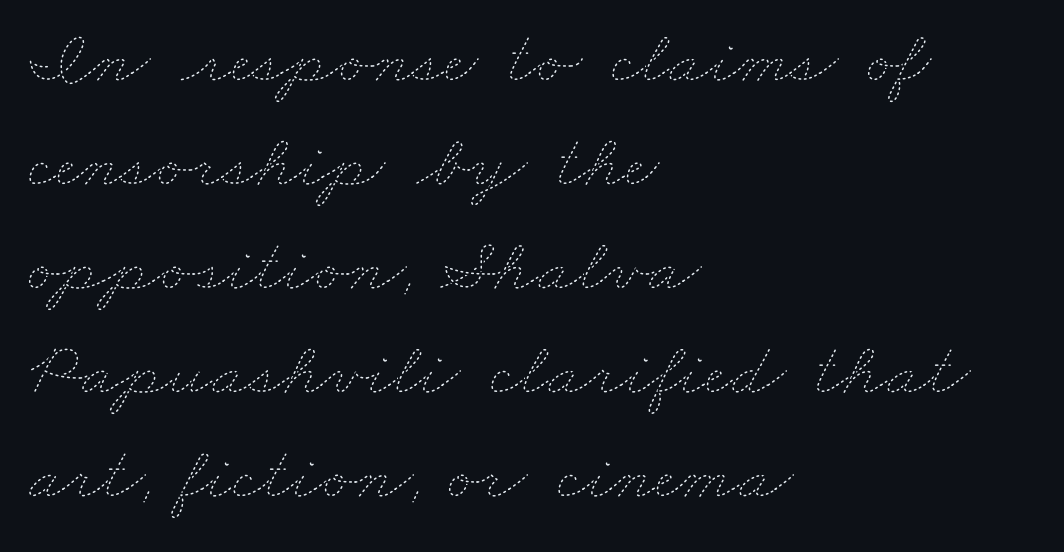
{"bold": "no", "weight": "thin", "width": "wide", "stroke_contrast": "low", "x_height": "small", "monospaced": "no", "underline": "no", "align": "left", "line_spacing": "normal", "line_spacing_ratio": 1.37, "letter_spacing": "normal", "letter_spacing_em": 0.0, "glyph_px": 76}
